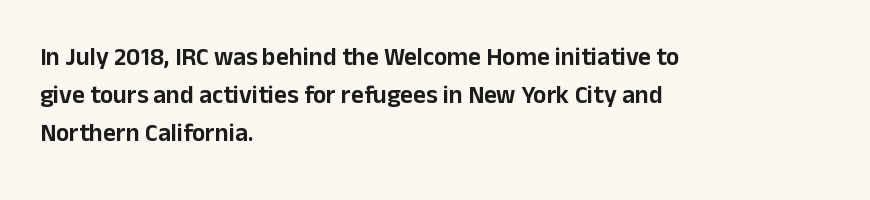
Q: Is the text italic (slanted)? A: No, it is upright.
Q: Is the text underlined? A: No.
Q: How is the paragraph aligned? A: Left-aligned.
Q: Is the spacing between letters normal or unusually wide? A: Normal.
Q: Is the spacing between lines tight, normal or loose? A: Normal.
